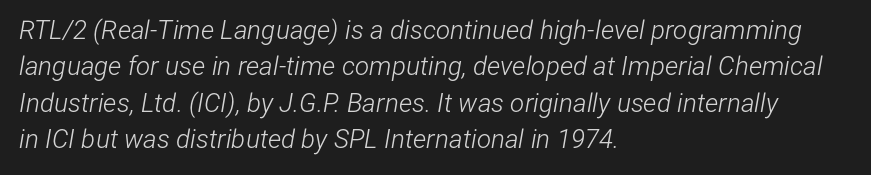
Q: Is the text bold? A: No.
Q: Is the text italic (slanted)? A: Yes, it leans right by about 12 degrees.
Q: Is the text underlined? A: No.
Q: How is the paragraph aligned? A: Left-aligned.
Q: Is the spacing between letters normal or unusually wide? A: Normal.
Q: Is the spacing between lines tight, normal or loose? A: Normal.
